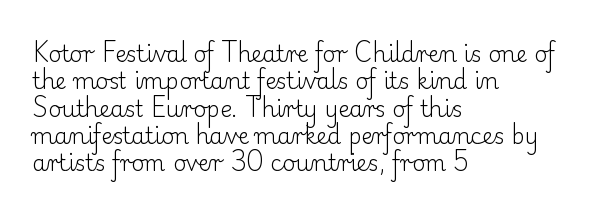
{"italic": "no", "bold": "no", "underline": "no", "align": "left", "line_spacing_ratio": 1.24, "letter_spacing": "normal", "letter_spacing_em": 0.0, "glyph_px": 22}
